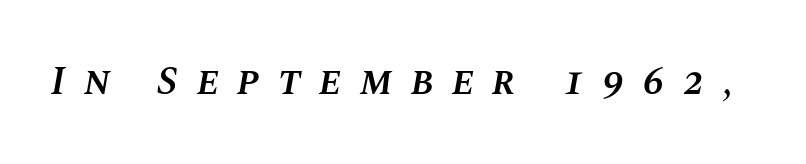
{"italic": "yes", "lean": "right", "slant_degrees": 10, "bold": "semi", "weight": "semibold", "width": "normal", "stroke_contrast": "medium", "x_height": "large", "monospaced": "no", "underline": "no", "letter_spacing": "wide", "letter_spacing_em": 0.46, "glyph_px": 40}
